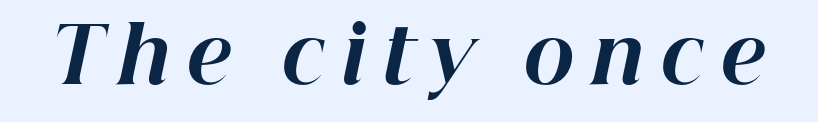
Q: Is the text bold? A: Yes.
Q: Is the text italic (slanted)? A: Yes, it leans right by about 12 degrees.
Q: Is the text underlined? A: No.
Q: Is the spacing between letters normal or unusually wide? A: Unusually wide.
Q: Width (condensed, normal, or wide)? A: Normal.
Q: Stroke contrast? A: High.
Q: x-height? A: Medium.
Q: Monospaced? A: No.
